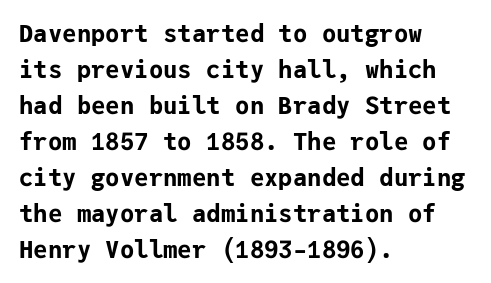
{"italic": "no", "bold": "yes", "underline": "no", "align": "left", "line_spacing": "normal", "line_spacing_ratio": 1.5, "letter_spacing": "normal", "letter_spacing_em": 0.0, "glyph_px": 24}
